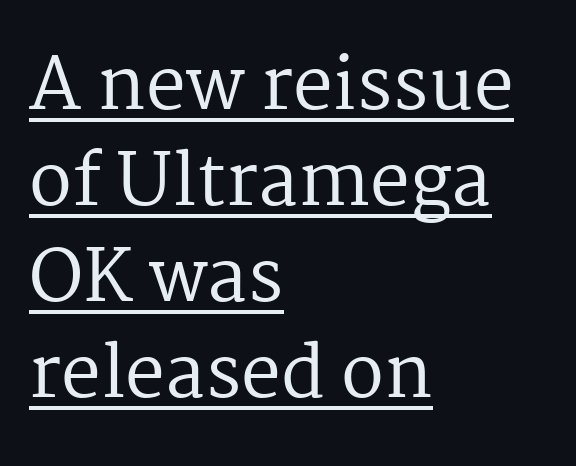
The image shows 71 px regular-weight serif type, upright; set left-aligned, normal line spacing (1.35x), normal letter spacing, underlined; medium stroke contrast and a medium x-height.
